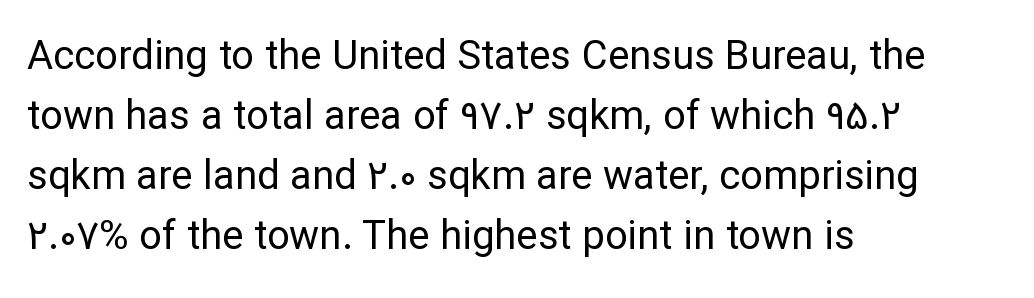
The image shows 40 px regular-weight sans-serif type, upright; set left-aligned, normal line spacing (1.5x), normal letter spacing, not underlined; low stroke contrast and a medium x-height.
